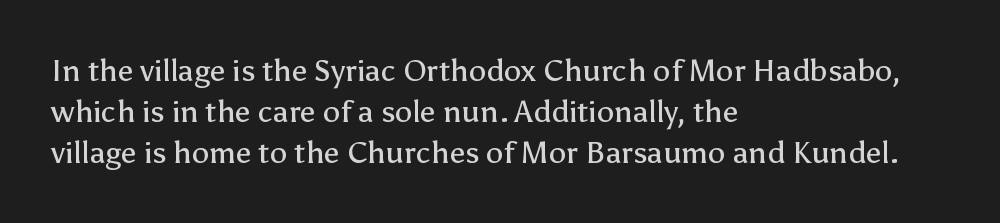
Vertical stems look standard width or narrower in stroke. Spacing verdict: proportional, widths tailored to each character. What stands out about the letter spacing? Nothing — it is the standard amount. This rendering employs a face without finishing strokes, i.e., a sans-serif. The string is rendered with underlining switched off.
